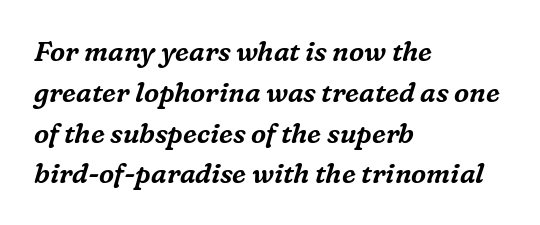
The image shows 27 px text type, italic (leaning right); set left-aligned, normal line spacing (1.51x), normal letter spacing, not underlined.
